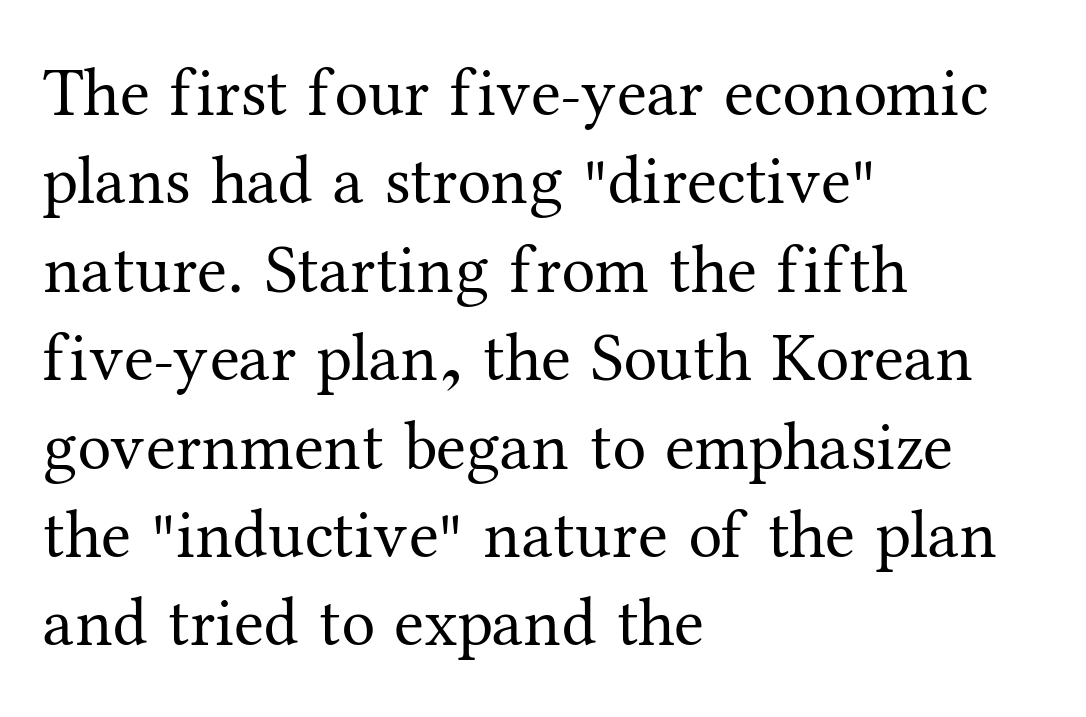
The foot of each line stays bare and open. These lines are rendered in a variable-pitch font. A typesetter would label this face a serif. The lines are quadded left.
